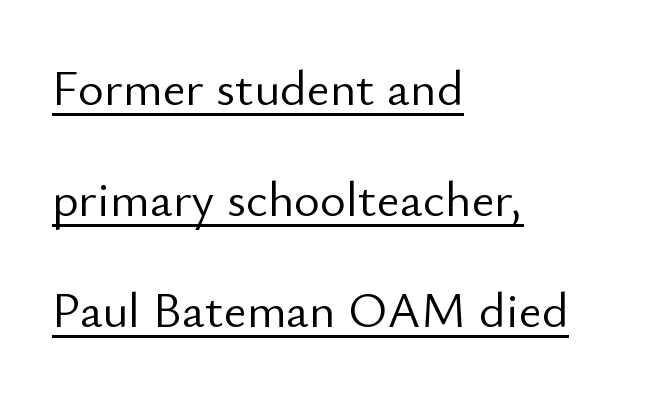
{"serif": "no", "italic": "no", "bold": "no", "weight": "light", "width": "normal", "stroke_contrast": "low", "x_height": "small", "monospaced": "no", "underline": "yes", "align": "left", "line_spacing": "loose", "line_spacing_ratio": 2.22, "letter_spacing": "normal", "letter_spacing_em": 0.0, "glyph_px": 50}
